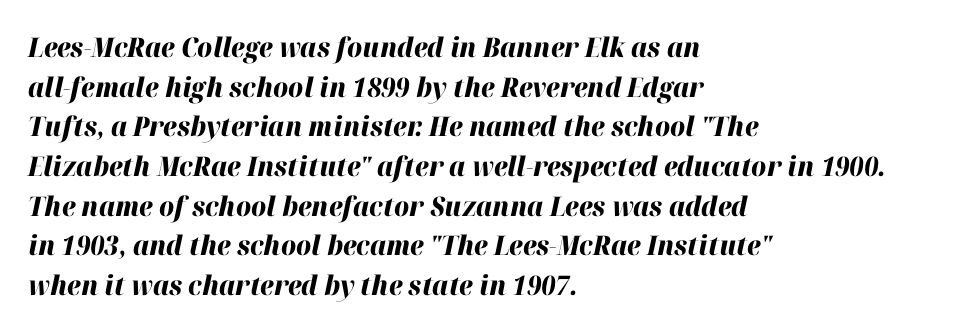
Yep, that's italic — everything's leaning. Has an underline been added? It has not. The ragged edge is on the right, which tells us the setting is flush left. Quick note: interline space is typical. The rendering uses a bold face; every stroke is thick and dark.
